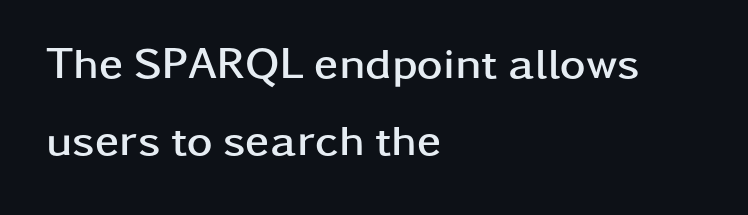
{"serif": "no", "italic": "no", "bold": "yes", "weight": "semibold", "width": "wide", "stroke_contrast": "low", "x_height": "medium", "monospaced": "no", "underline": "no", "align": "left", "line_spacing_ratio": 1.76, "letter_spacing": "normal", "letter_spacing_em": 0.0, "glyph_px": 44}
